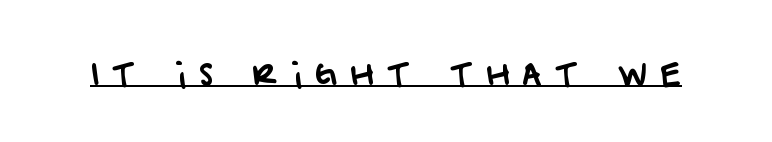
The image shows 30 px sans-serif type; set unusually wide letter spacing (+0.44 em), underlined; low stroke contrast and a large x-height.
